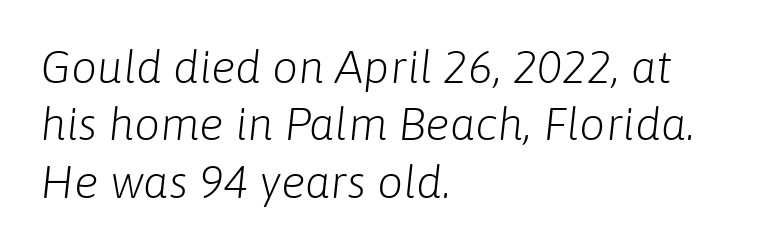
No extra ink here — the face is not bold. Character widths vary here, with narrow letters taking less room than wide ones. Compared with ordinary roman type, these characters are visibly tilted. This rendering leaves character spacing at its baseline value. The passage is arranged the way most books set body copy — flush left.
